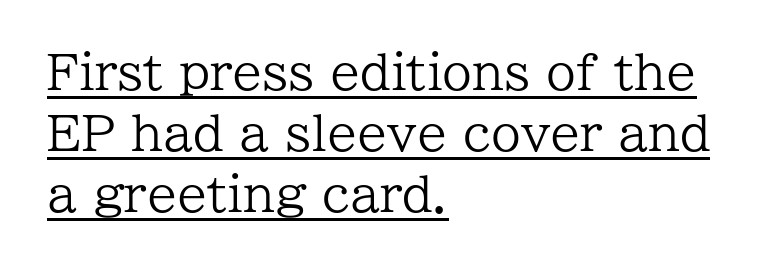
This block has exactly the height ordinary leading produces. These glyphs show unthickened strokes, regular width or finer. This sample carries an underscore along the baseline area. Between one letter and the next there's only the usual sliver of space. The characters display serif detailing at their extremities. This is roman type, the default non-slanted kind.
